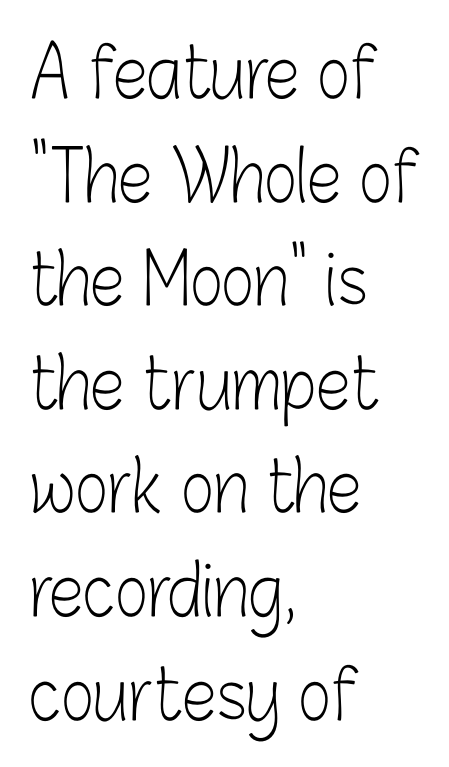
The image shows 70 px light, condensed sans-serif type, upright; set left-aligned, normal line spacing (1.48x), normal letter spacing, not underlined; low stroke contrast and a medium x-height.
